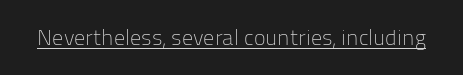
Does a line run under the words? Yes, clearly. Each word holds together tightly as a unit, with standard inter-letter gaps. When letters stand straight like this, we call the style roman or upright. Compared with a typical body face, this is equally light or lighter still.
